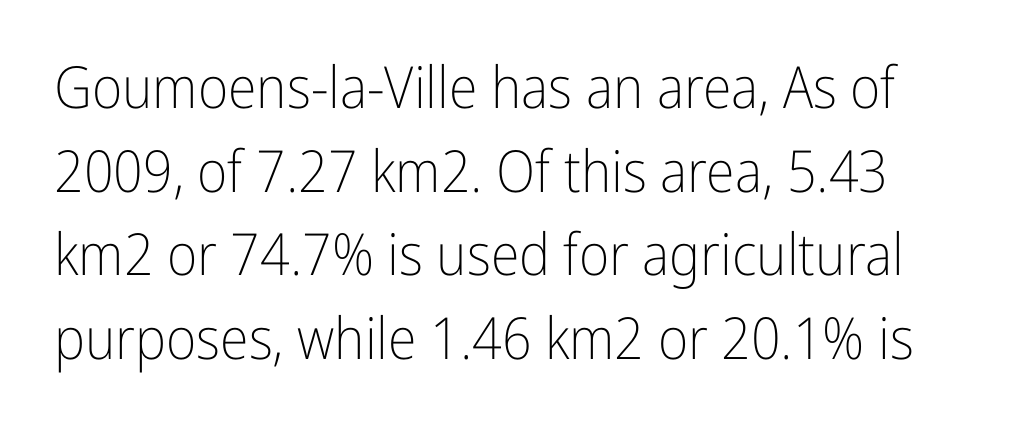
These glyphs show unthickened strokes, regular width or finer. How would I describe the line gaps? Plain and ordinary. Only glyphs here, with clear space below each row. Each letter keeps its own natural width here, so spacing adapts to shape. You could call the tracking neutral — neither tight nor loose.
